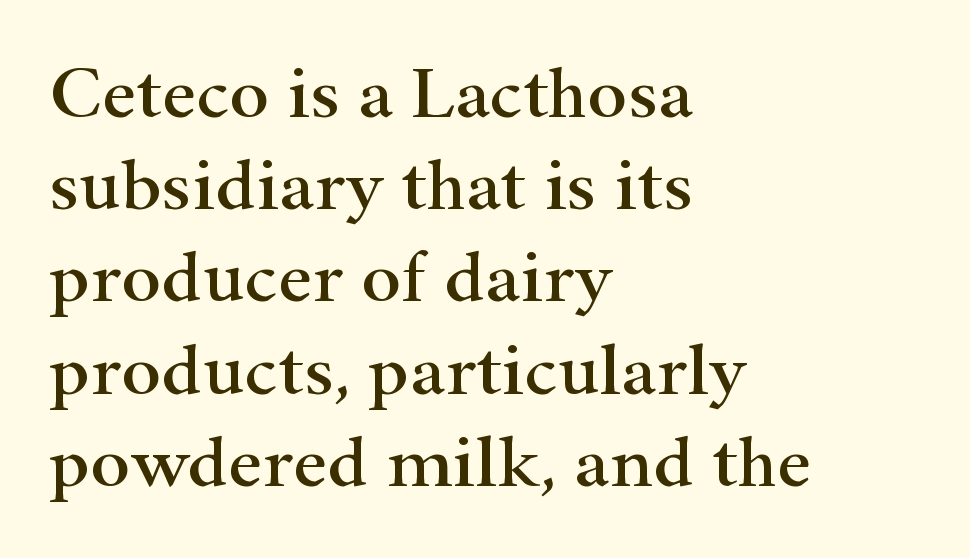
{"serif": "yes", "italic": "no", "width": "wide", "stroke_contrast": "high", "x_height": "small", "monospaced": "no", "underline": "no", "align": "left", "line_spacing_ratio": 1.23, "letter_spacing": "normal", "letter_spacing_em": 0.0, "glyph_px": 75}
